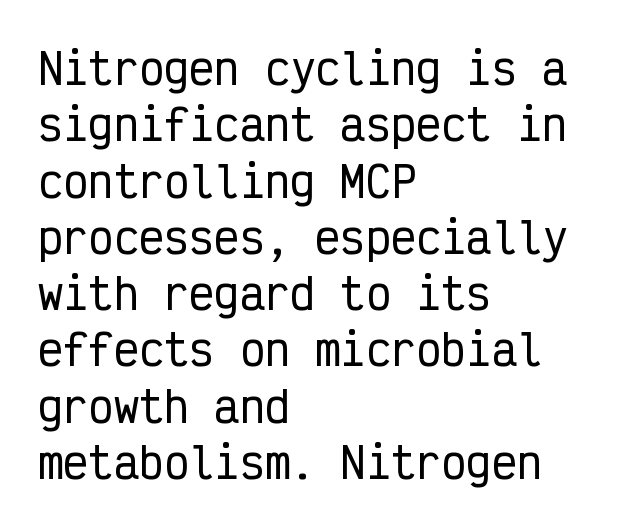
The image shows 42 px condensed sans-serif type, upright, monospaced; set left-aligned, normal line spacing (1.34x), normal letter spacing, not underlined; low stroke contrast and a medium x-height.
